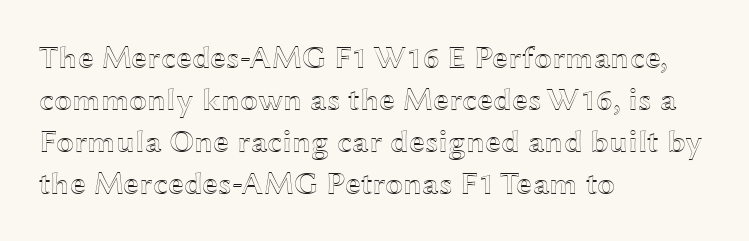
Q: Is the text italic (slanted)? A: No, it is upright.
Q: Is the text underlined? A: No.
Q: How is the paragraph aligned? A: Left-aligned.
Q: Is the spacing between letters normal or unusually wide? A: Normal.
Q: Is the spacing between lines tight, normal or loose? A: Normal.
Q: Width (condensed, normal, or wide)? A: Wide.
Q: x-height? A: Medium.
Q: Monospaced? A: No.
